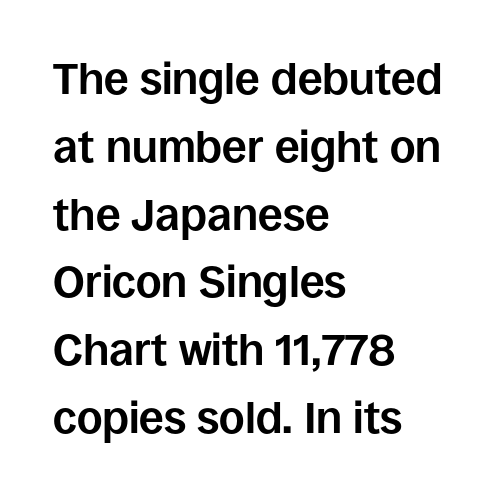
Q: Is the text bold? A: Yes.
Q: Is the text italic (slanted)? A: No, it is upright.
Q: Is the typeface a serif or a sans-serif typeface? A: Sans-serif.
Q: Is the text underlined? A: No.
Q: How is the paragraph aligned? A: Left-aligned.
Q: Is the spacing between letters normal or unusually wide? A: Normal.
Q: Is the spacing between lines tight, normal or loose? A: Normal.
Q: Width (condensed, normal, or wide)? A: Normal.
Q: Stroke contrast? A: Low.
Q: x-height? A: Large.
Q: Monospaced? A: No.
